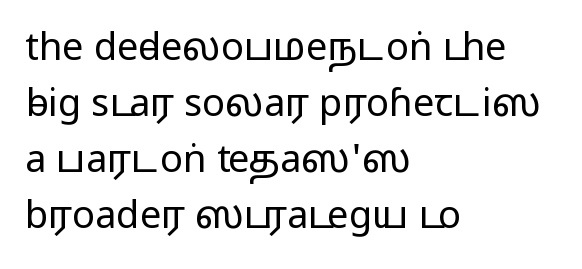
{"serif": "no", "italic": "no", "bold": "no", "weight": "regular", "width": "wide", "stroke_contrast": "low", "x_height": "medium", "monospaced": "no", "underline": "no", "align": "left", "line_spacing": "normal", "line_spacing_ratio": 1.47, "letter_spacing": "normal", "letter_spacing_em": 0.0, "glyph_px": 38}
